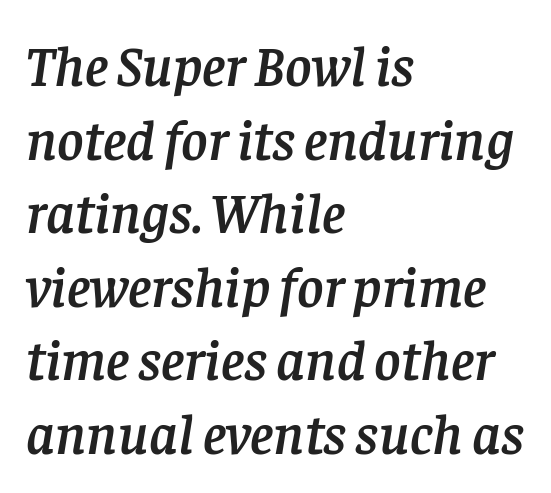
Left-aligned paragraph, ragged on the right. One glance says typical: line gaps are just what's usual. Beneath every word, the page is bare. The lettering tilts uniformly, giving the passage an italic look. Nothing unusual about the tracking: characters are spaced as the font intends.
